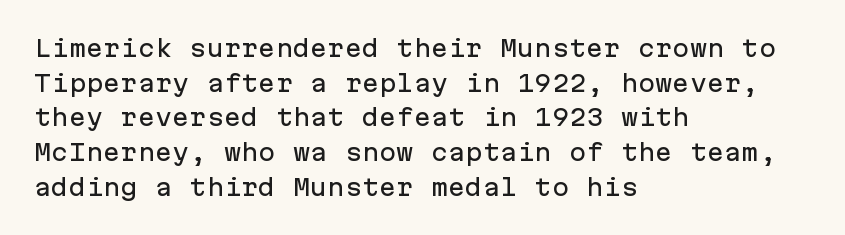
Students, observe: this is what conventionally led text looks like. Has an underline been added? It has not. Words appear dense and cohesive because spacing is normal. If you drew a ruler down the left edge, every line would touch it.
